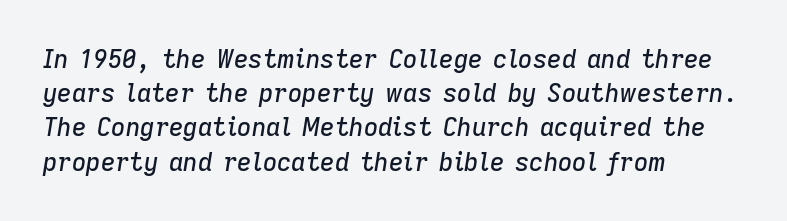
The passage shown is not underscored anywhere. These lines stack with their left ends in a neat column. Compared with ordinary roman type, these characters are visibly tilted. Leading matches the norm, producing a regular column.
